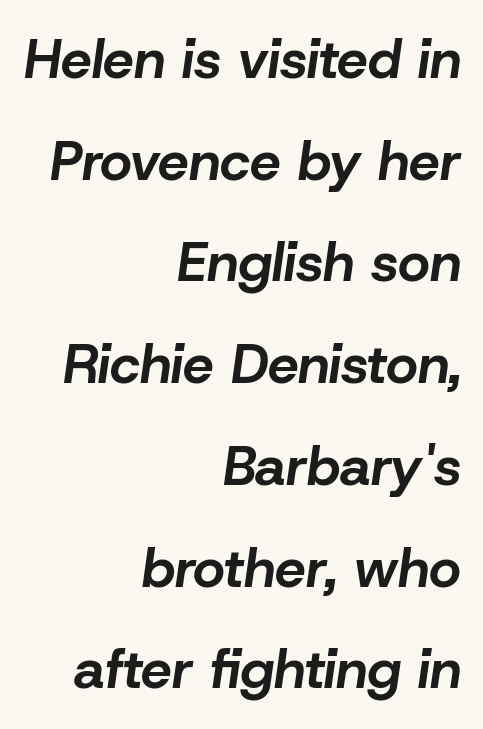
The image shows 55 px bold type, italic (leaning right); set right-aligned, line spacing 1.85x, normal letter spacing, not underlined; low stroke contrast and a medium x-height.
